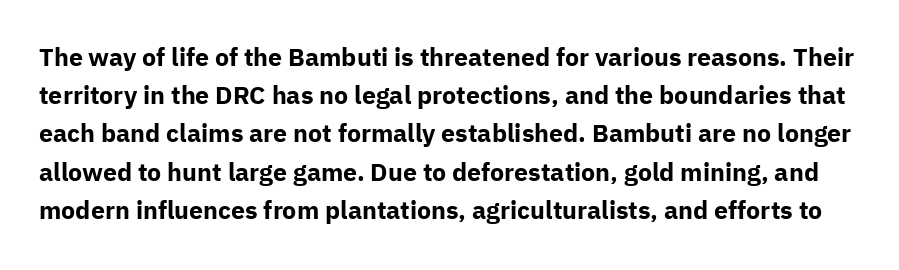
Check the space under the baseline: it is left empty. Students, note that the glyphs here touch the page at normal intervals. This sample uses an upright cut, with every glyph sitting square on the baseline. Baseline-to-baseline distance is the conventional proportion of letter height. What weight is shown? A full bold with thick strokes.
